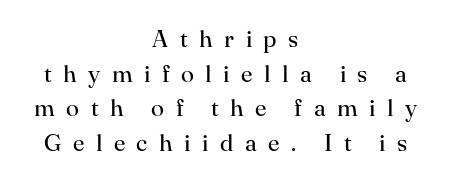
The image shows 24 px text type, upright; set centered, normal line spacing (1.44x), unusually wide letter spacing (+0.48 em), not underlined.
